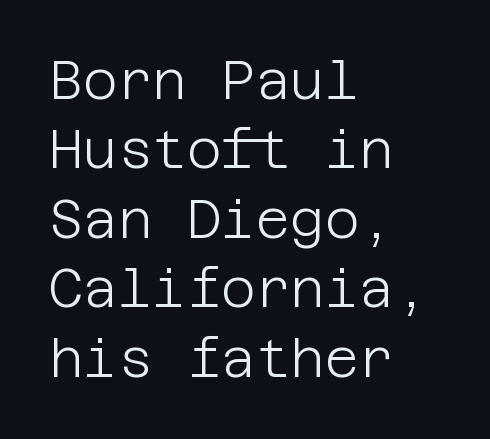
The image shows 53 px light sans-serif type, upright; set left-aligned, normal line spacing (1.31x), normal letter spacing, not underlined; low stroke contrast and a large x-height.
